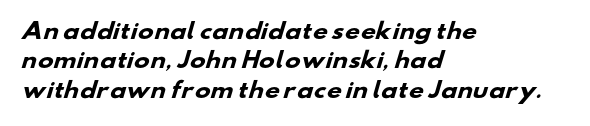
The image shows 21 px bold type; set left-aligned, normal line spacing (1.4x), normal letter spacing, not underlined.
